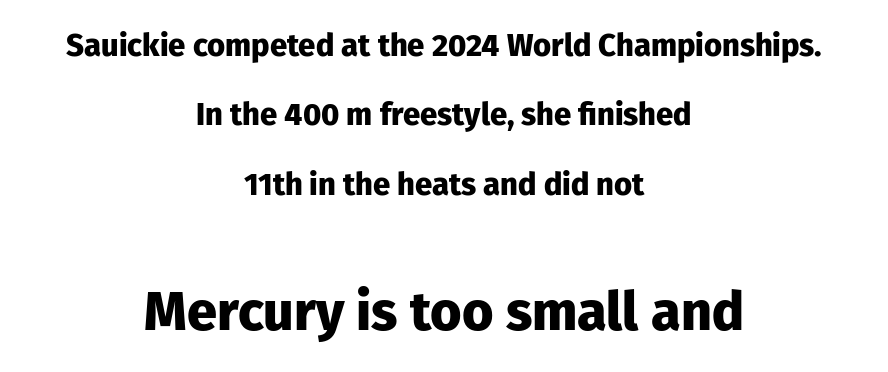
Q: Is the text bold? A: Yes.
Q: Is the text italic (slanted)? A: No, it is upright.
Q: Is the typeface a serif or a sans-serif typeface? A: Sans-serif.
Q: Is the text underlined? A: No.
Q: How is the paragraph aligned? A: Centered.
Q: Is the spacing between letters normal or unusually wide? A: Normal.
Q: Is the spacing between lines tight, normal or loose? A: Loose.
Q: Which block of text is set in a larger size, the first (top) or the second (bottom)? A: The second (bottom) one.
Q: Width (condensed, normal, or wide)? A: Normal.
Q: Stroke contrast? A: Low.
Q: x-height? A: Medium.
Q: Monospaced? A: No.
